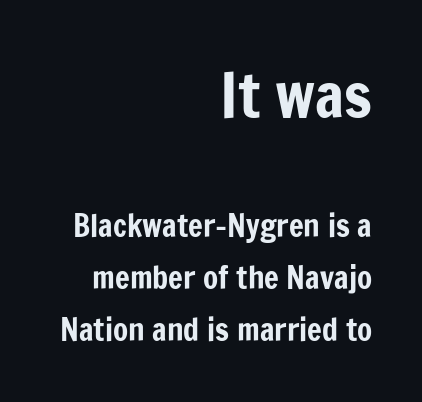
The image shows 62 px condensed sans-serif type, upright; set right-aligned, normal line spacing (1.67x), normal letter spacing, not underlined; the first (top) block is 2.0x larger; low stroke contrast and a medium x-height.
